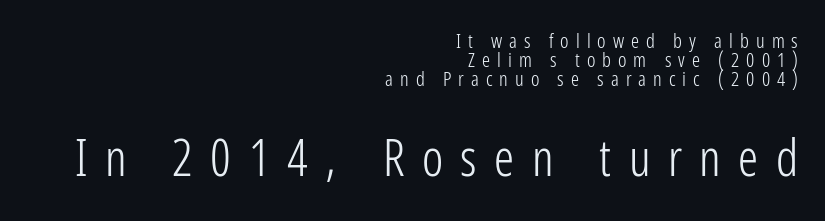
Here the glyphs are tracked loosely, breaking word shapes into spaced letters. The lines are packed closely together with very little leading. Varying glyph widths throughout — classic text-font behaviour. The space beneath each line is pristine and unruled. Of the two passages, the one underneath uses the larger point size. Weight: not bold — regular or lighter.
